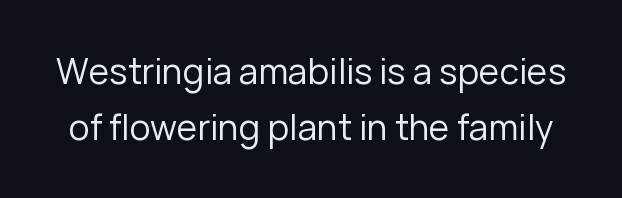
The image shows 35 px regular-weight sans-serif type, upright; set normal line spacing (1.61x), normal letter spacing, not underlined; low stroke contrast and a medium x-height.
